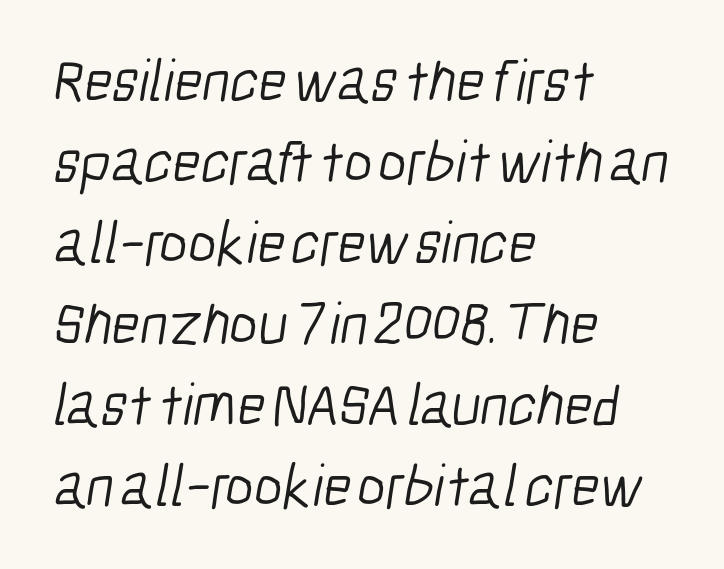
The image shows 60 px light, condensed sans-serif type; set left-aligned, normal line spacing (1.35x), normal letter spacing, not underlined; low stroke contrast and a medium x-height.
